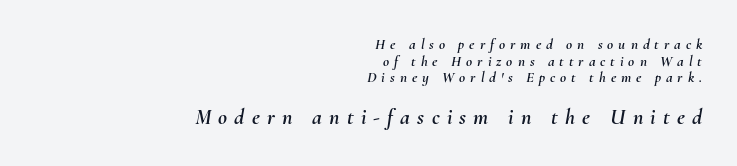
Q: Is the text italic (slanted)? A: Yes, it leans right by about 10 degrees.
Q: Is the text underlined? A: No.
Q: How is the paragraph aligned? A: Right-aligned.
Q: Is the spacing between letters normal or unusually wide? A: Unusually wide.
Q: Is the spacing between lines tight, normal or loose? A: Tight.
Q: Which block of text is set in a larger size, the first (top) or the second (bottom)? A: The second (bottom) one.
